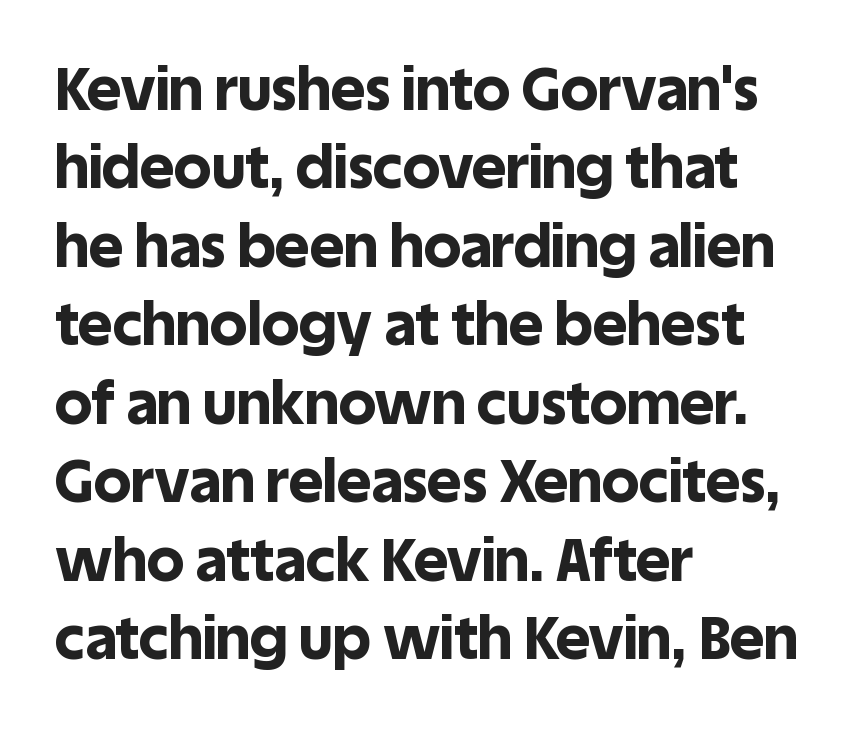
Q: Is the text bold? A: Yes.
Q: Is the text italic (slanted)? A: No, it is upright.
Q: Is the typeface a serif or a sans-serif typeface? A: Sans-serif.
Q: Is the text underlined? A: No.
Q: How is the paragraph aligned? A: Left-aligned.
Q: Is the spacing between letters normal or unusually wide? A: Normal.
Q: Is the spacing between lines tight, normal or loose? A: Normal.
Q: Width (condensed, normal, or wide)? A: Normal.
Q: x-height? A: Large.
Q: Monospaced? A: No.
